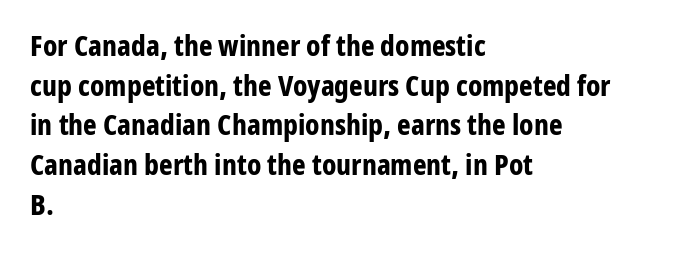
The image shows 29 px bold, condensed sans-serif type, upright; set left-aligned, normal line spacing (1.37x), normal letter spacing, not underlined; low stroke contrast and a medium x-height.
